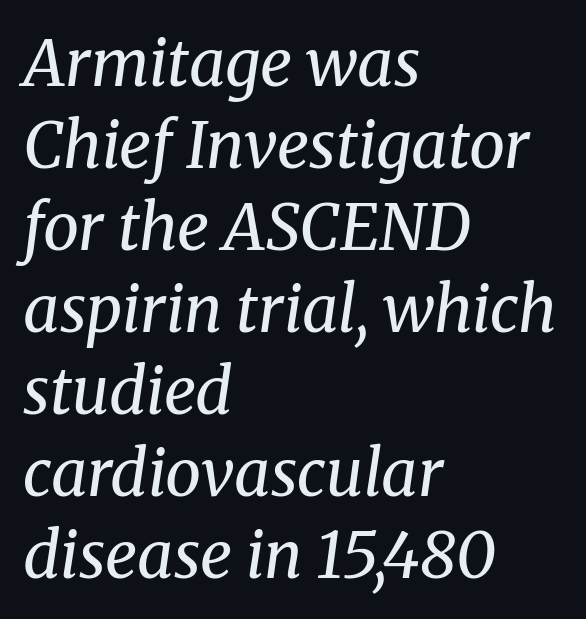
{"serif": "yes", "italic": "yes", "lean": "right", "slant_degrees": 8, "bold": "no", "weight": "regular", "width": "normal", "stroke_contrast": "medium", "x_height": "medium", "monospaced": "no", "underline": "no", "align": "left", "line_spacing": "normal", "line_spacing_ratio": 1.28, "letter_spacing": "normal", "letter_spacing_em": 0.0, "glyph_px": 64}
